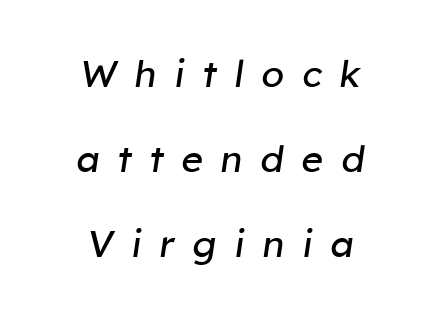
If you measured baseline to baseline, you'd find a long distance. Notice how the passage keeps no hard edge, just a central spine. Designer's note — italics engaged. The baseline area is clear. The passage shown is typed in a proportional face where columns would drift. The gaps between neighbouring characters are conspicuously large.
